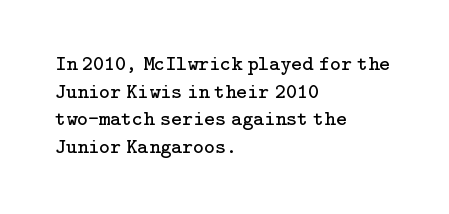
The image shows 21 px text type, upright; set left-aligned, normal line spacing (1.32x), normal letter spacing, not underlined.
